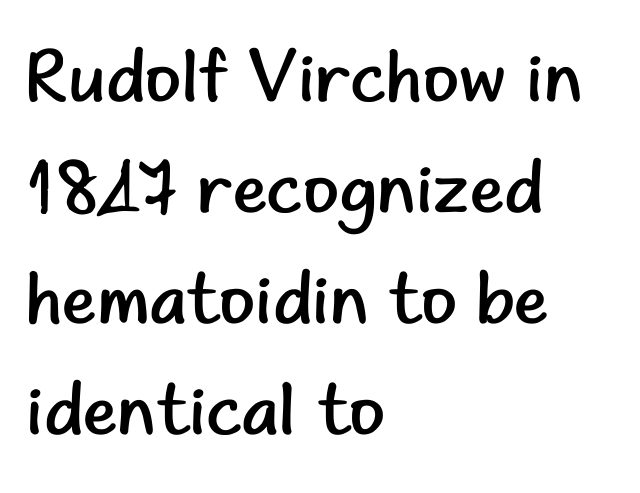
The image shows 74 px regular-weight sans-serif type, upright; set left-aligned, normal line spacing (1.5x), normal letter spacing, not underlined; low stroke contrast and a small x-height.
